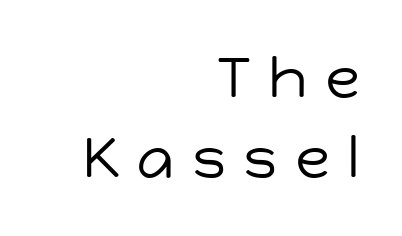
The image shows 56 px regular-weight sans-serif type, upright; set right-aligned, normal line spacing (1.43x), unusually wide letter spacing (+0.34 em), not underlined; low stroke contrast and a medium x-height.
